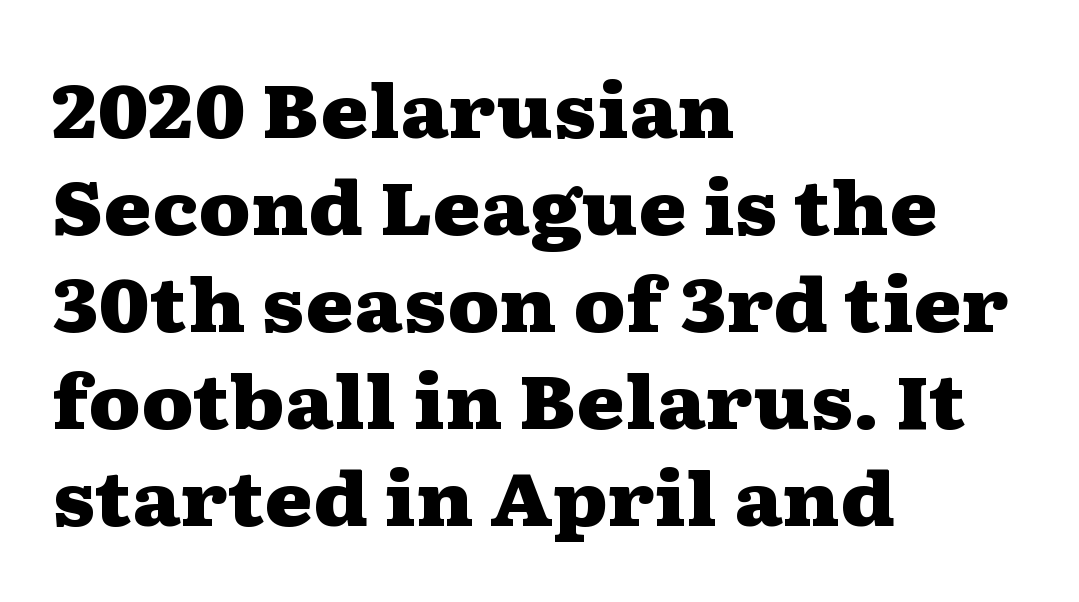
{"serif": "yes", "italic": "no", "bold": "yes", "weight": "heavy", "width": "wide", "stroke_contrast": "medium", "x_height": "medium", "monospaced": "no", "underline": "no", "align": "left", "line_spacing": "normal", "line_spacing_ratio": 1.33, "letter_spacing": "normal", "letter_spacing_em": 0.0, "glyph_px": 73}
